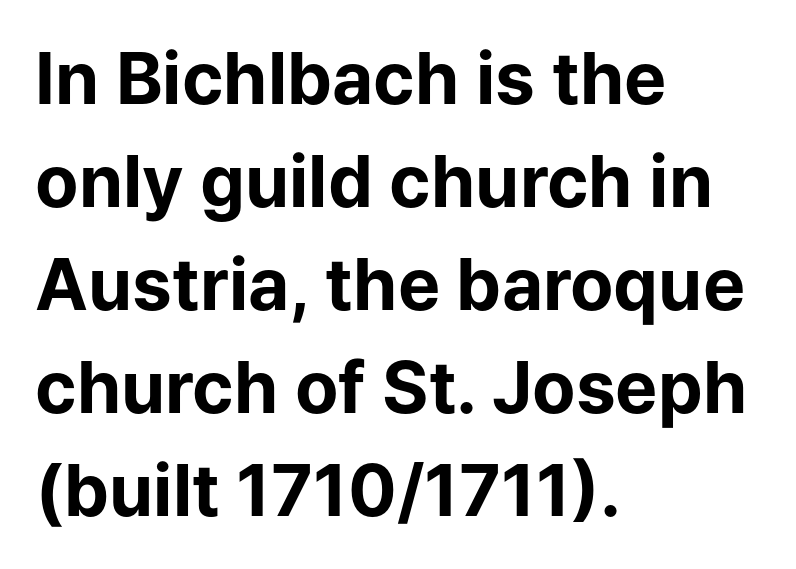
The face used here is proportionally spaced, like ordinary book or web type. The letterforms sit shoulder to shoulder at normal distance. The paragraph shown leans on its left margin. Designer's note — italics off, roman on. The space between consecutive lines is moderate. What weight is shown? A full bold with thick strokes.
